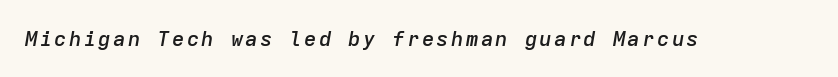
{"italic": "yes", "lean": "right", "slant_degrees": 9, "bold": "semi", "underline": "no", "glyph_px": 21}
